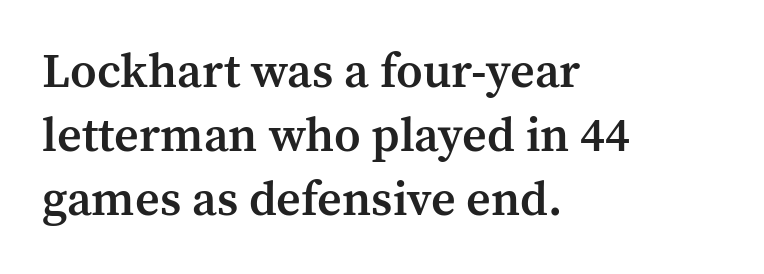
Stroke thickness is moderately raised; the sample reads as semibold. Decoration check: the copy has no underline. Compared with typical paragraphs, the rows here are spaced about the same. These lines keep a tight, regular rhythm from letter to letter. Which margin do the lines hug? The left one — the right edge is uneven. Serif or sans? Serif — the stroke terminals have little feet.
